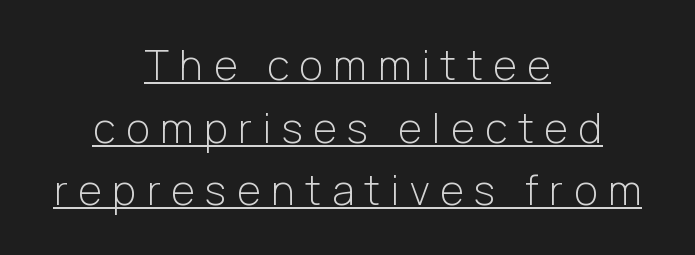
{"serif": "no", "italic": "no", "bold": "no", "weight": "light", "width": "normal", "stroke_contrast": "low", "x_height": "medium", "monospaced": "no", "underline": "yes", "align": "center", "line_spacing": "normal", "line_spacing_ratio": 1.53, "letter_spacing": "wide", "letter_spacing_em": 0.26, "glyph_px": 41}
